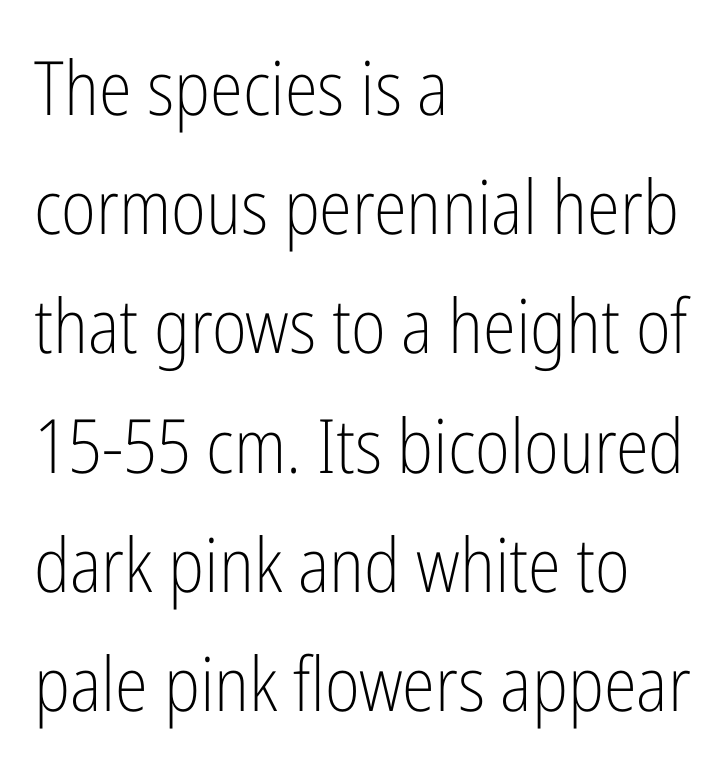
The image shows 75 px light, condensed sans-serif type, upright; set left-aligned, normal line spacing (1.59x), normal letter spacing, not underlined; low stroke contrast and a medium x-height.
